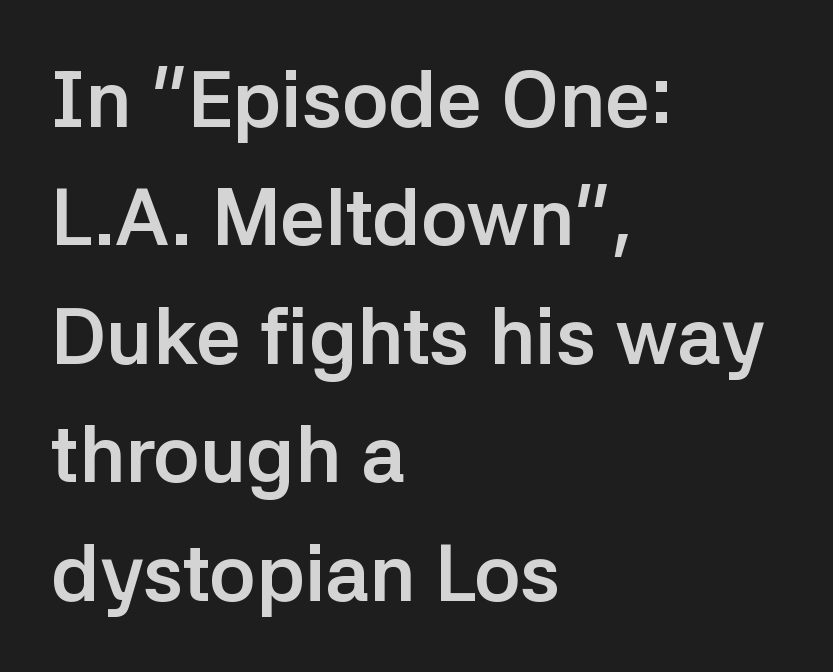
The image shows 79 px semibold sans-serif type, upright; set left-aligned, normal line spacing (1.5x), normal letter spacing, not underlined; low stroke contrast and a medium x-height.
